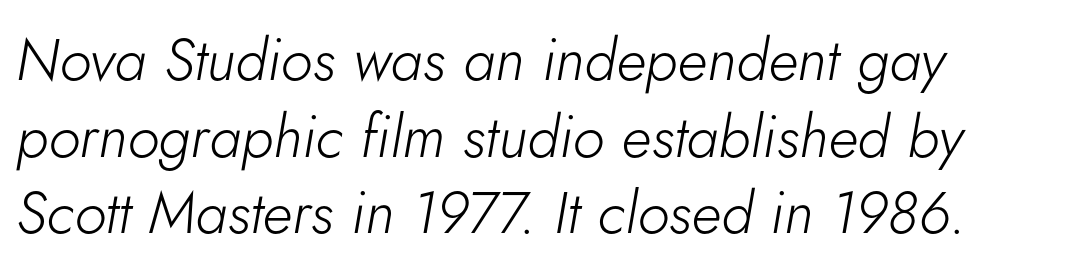
Q: Is the text bold? A: No.
Q: Is the text italic (slanted)? A: Yes, it leans right by about 5 degrees.
Q: Is the text underlined? A: No.
Q: How is the paragraph aligned? A: Left-aligned.
Q: Is the spacing between letters normal or unusually wide? A: Normal.
Q: Is the spacing between lines tight, normal or loose? A: Normal.
Q: Width (condensed, normal, or wide)? A: Normal.
Q: Stroke contrast? A: Low.
Q: x-height? A: Small.
Q: Monospaced? A: No.
